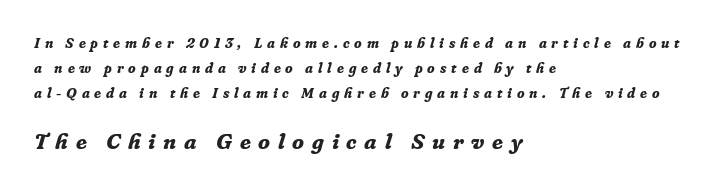
If you drew a ruler down the left edge, every line would touch it. The strip under each line holds only bare page. Plenty of ink on the page — the face is bold. Here the second block reads like a headline and the first like body copy. This sample uses expanded letter spacing, leaving extra air between glyphs.
